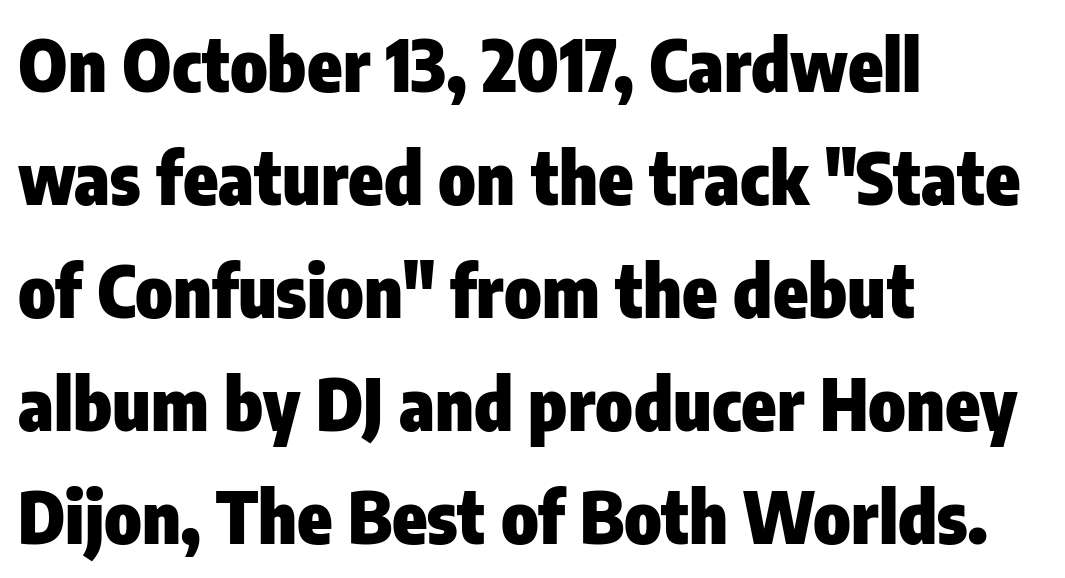
Q: Is the text bold? A: Yes.
Q: Is the text italic (slanted)? A: No, it is upright.
Q: Is the typeface a serif or a sans-serif typeface? A: Sans-serif.
Q: Is the text underlined? A: No.
Q: How is the paragraph aligned? A: Left-aligned.
Q: Is the spacing between letters normal or unusually wide? A: Normal.
Q: Is the spacing between lines tight, normal or loose? A: Normal.
Q: Width (condensed, normal, or wide)? A: Condensed.
Q: Stroke contrast? A: Low.
Q: x-height? A: Medium.
Q: Monospaced? A: No.
